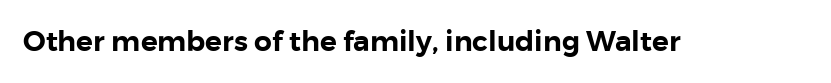
{"serif": "no", "italic": "no", "width": "normal", "stroke_contrast": "low", "x_height": "medium", "monospaced": "no", "underline": "no", "letter_spacing": "normal", "letter_spacing_em": 0.0, "glyph_px": 28}
